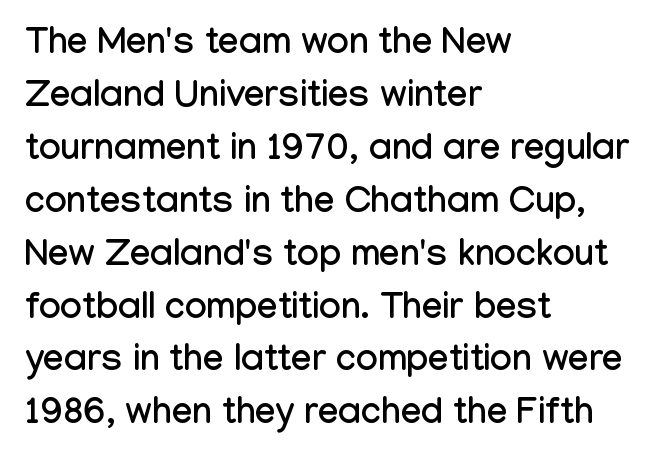
The image shows 37 px condensed sans-serif type, upright; set left-aligned, normal line spacing (1.43x), normal letter spacing, not underlined; low stroke contrast and a medium x-height.
